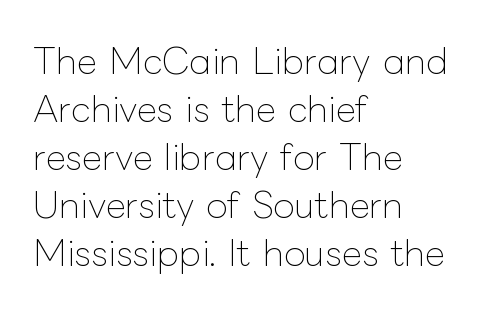
Weight: in the light-to-regular range. Quick note: interline space is typical. Think of a printed novel: that variable character pitch is what you see here. The font's upright variant was chosen for this text. These lines are set flush left with a ragged right edge.
